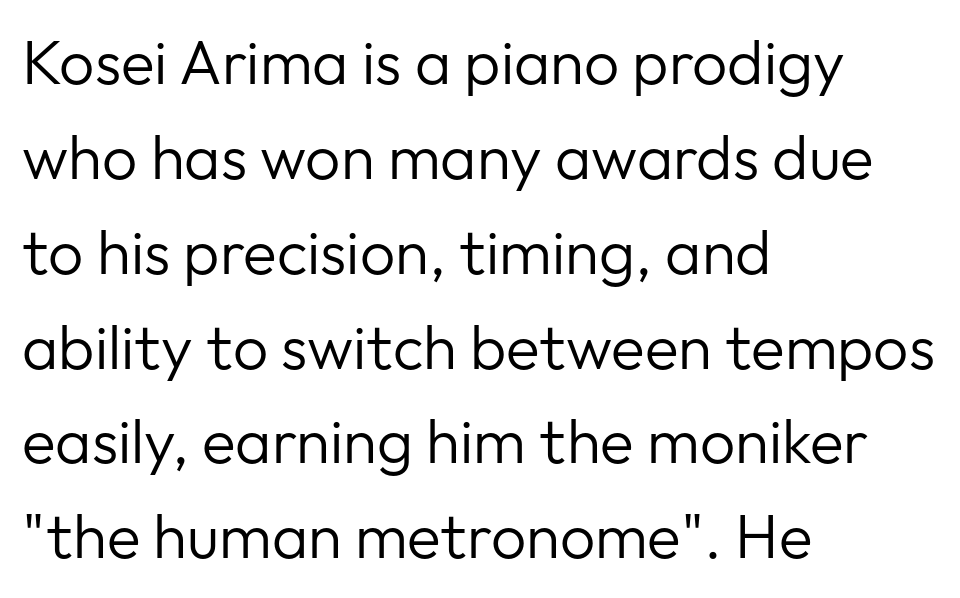
Q: Is the text bold? A: No.
Q: Is the text italic (slanted)? A: No, it is upright.
Q: Is the typeface a serif or a sans-serif typeface? A: Sans-serif.
Q: Is the text underlined? A: No.
Q: How is the paragraph aligned? A: Left-aligned.
Q: Is the spacing between letters normal or unusually wide? A: Normal.
Q: Is the spacing between lines tight, normal or loose? A: Normal.
Q: Width (condensed, normal, or wide)? A: Normal.
Q: Stroke contrast? A: Low.
Q: x-height? A: Medium.
Q: Monospaced? A: No.
